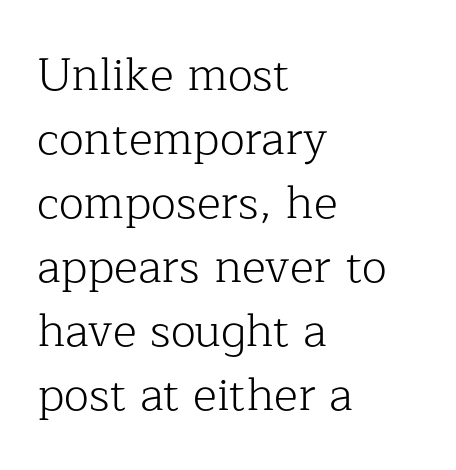
{"serif": "yes", "italic": "no", "bold": "no", "weight": "light", "width": "normal", "stroke_contrast": "low", "x_height": "medium", "monospaced": "no", "underline": "no", "align": "left", "line_spacing": "normal", "line_spacing_ratio": 1.39, "letter_spacing": "normal", "letter_spacing_em": 0.0, "glyph_px": 46}
